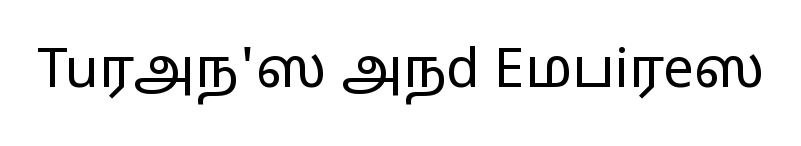
Rule under the text: the space is simply empty. No letter is thick-stroked: the sample isn't bold. Posture: vertical. Nobody touched the tracking dial on this one. The letters advance in unequal steps, a hallmark of proportional type. The letters carry no serifs — their stems end cleanly without finishing strokes.
